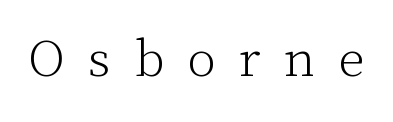
The image shows 52 px light serif type, upright; set unusually wide letter spacing (+0.45 em), not underlined; low stroke contrast and a medium x-height.
